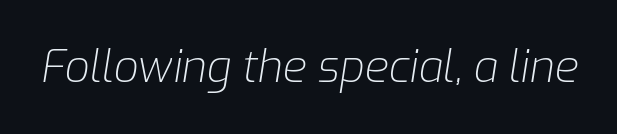
{"italic": "yes", "lean": "right", "slant_degrees": 9, "bold": "no", "weight": "light", "width": "normal", "stroke_contrast": "low", "x_height": "medium", "monospaced": "no", "underline": "no", "letter_spacing": "normal", "letter_spacing_em": 0.0, "glyph_px": 44}
